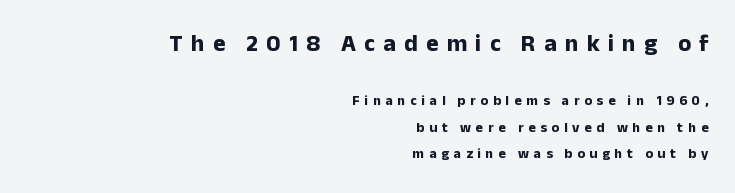
Q: Is the text bold? A: Yes.
Q: Is the text italic (slanted)? A: No, it is upright.
Q: Is the text underlined? A: No.
Q: How is the paragraph aligned? A: Right-aligned.
Q: Is the spacing between letters normal or unusually wide? A: Unusually wide.
Q: Which block of text is set in a larger size, the first (top) or the second (bottom)? A: The first (top) one.
